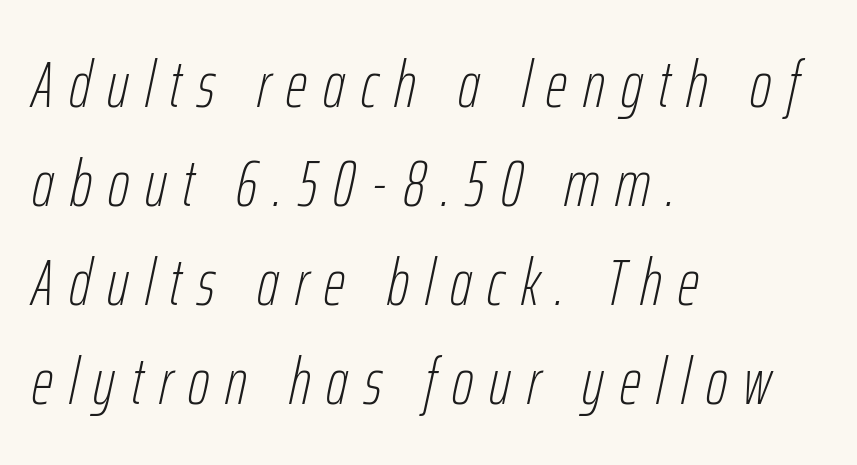
{"italic": "yes", "lean": "right", "slant_degrees": 12, "bold": "no", "weight": "thin", "width": "condensed", "stroke_contrast": "low", "x_height": "medium", "monospaced": "no", "underline": "no", "align": "left", "line_spacing": "normal", "line_spacing_ratio": 1.5, "letter_spacing": "wide", "letter_spacing_em": 0.24, "glyph_px": 66}
